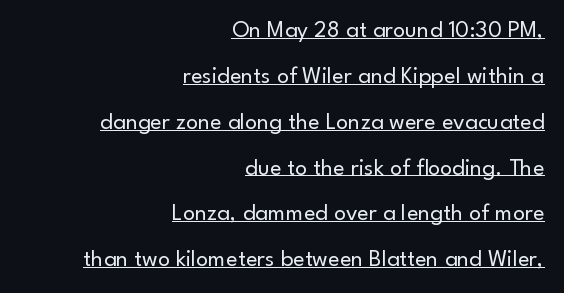
Characters remain perfectly vertical along every line. The typesetting does not lean heavy: it is not bold. The horizontal fit of the characters is conventional and even. A baseline rule has been typeset under these characters.
